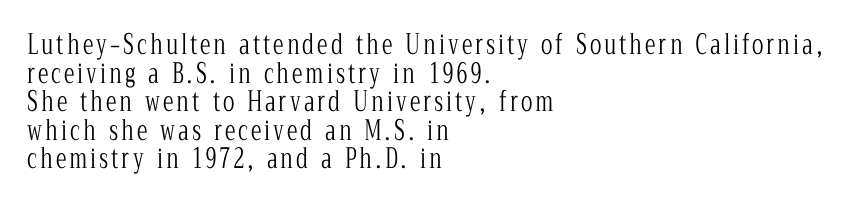
Rendered with straight, roman letterforms. Nobody drew a line under any word here. The font sits on the lighter half of the weight spectrum, regular included. Alignment: flush left.
